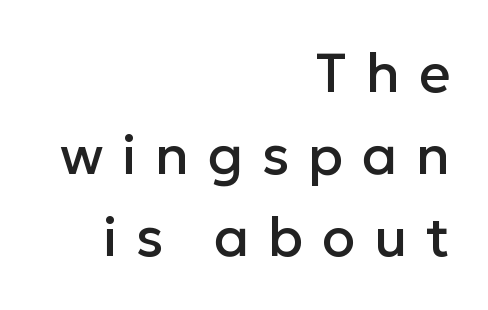
The image shows 55 px sans-serif type, upright; set right-aligned, normal line spacing (1.49x), unusually wide letter spacing (+0.34 em), not underlined; low stroke contrast and a medium x-height.
